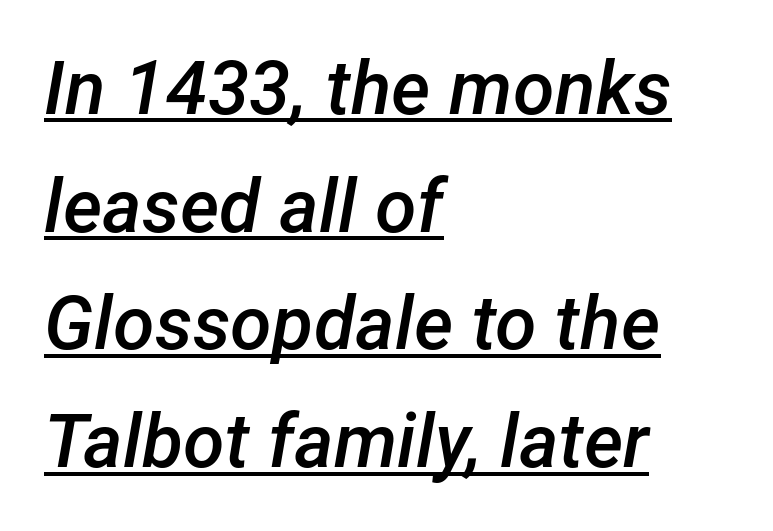
Q: Is the text bold? A: Semi-bold.
Q: Is the text italic (slanted)? A: Yes, it leans right by about 12 degrees.
Q: Is the text underlined? A: Yes.
Q: How is the paragraph aligned? A: Left-aligned.
Q: Is the spacing between letters normal or unusually wide? A: Normal.
Q: Is the spacing between lines tight, normal or loose? A: Normal.
Q: Width (condensed, normal, or wide)? A: Normal.
Q: Stroke contrast? A: Low.
Q: x-height? A: Medium.
Q: Monospaced? A: No.
